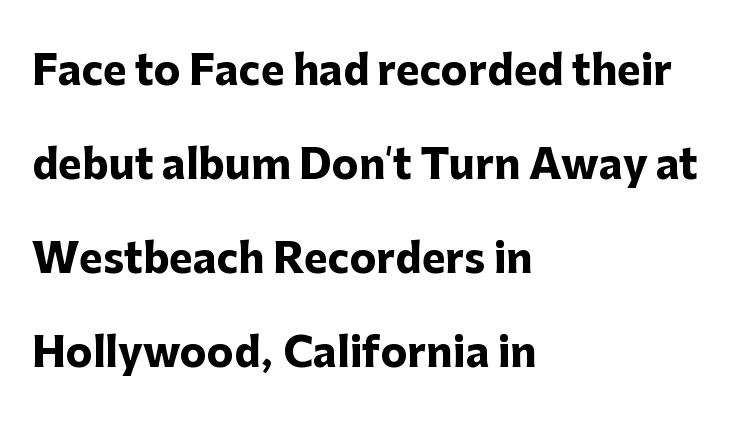
The image shows 40 px heavy sans-serif type, upright; set left-aligned, loose line spacing (2.35x), normal letter spacing, not underlined; low stroke contrast and a medium x-height.
